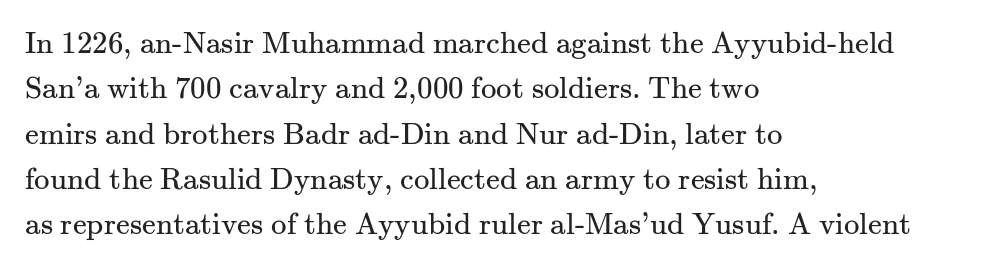
{"serif": "yes", "italic": "no", "bold": "no", "weight": "regular", "width": "normal", "stroke_contrast": "medium", "x_height": "small", "monospaced": "no", "underline": "no", "align": "left", "line_spacing": "normal", "line_spacing_ratio": 1.46, "letter_spacing": "normal", "letter_spacing_em": 0.0, "glyph_px": 31}
